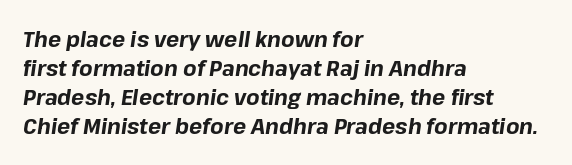
Honestly, there is no underline to notice here at all. The specimen reads as italic at a glance. The sample has been set heavy, in full bold. The letterforms sit shoulder to shoulder at normal distance. Horizontal bands of white between lines are of average thickness. Casual observation: everything's shoved over to the left.
